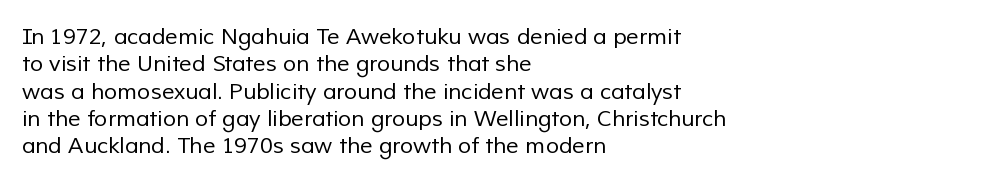
Does extra space separate the letters? No, they use regular spacing. Is the stroke heavy? The answer is a plain regular-or-lighter. Descenders are the only things crossing below the line. The paragraph shown leans on its left margin.
